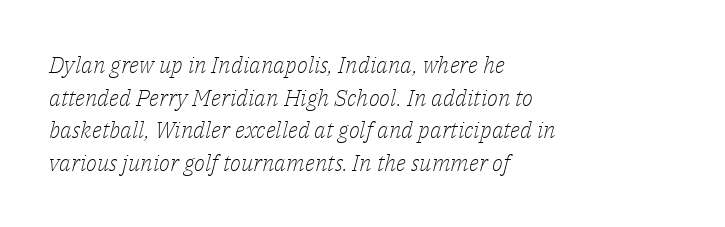
{"italic": "yes", "lean": "right", "slant_degrees": 14, "bold": "no", "underline": "no", "align": "left", "line_spacing": "normal", "line_spacing_ratio": 1.42, "letter_spacing": "normal", "letter_spacing_em": 0.0, "glyph_px": 23}
